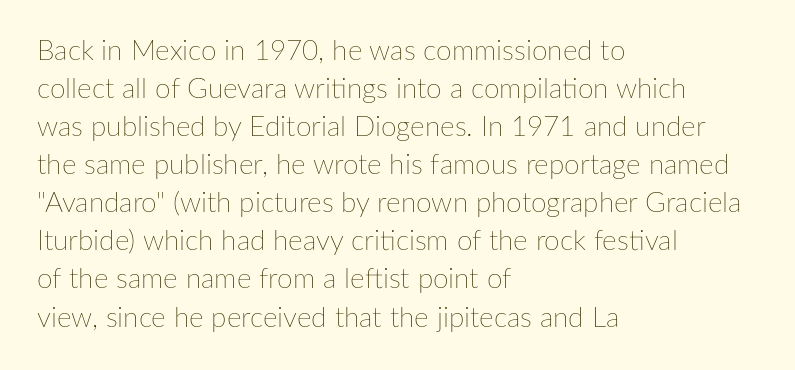
Q: Is the text bold? A: No.
Q: Is the text italic (slanted)? A: No, it is upright.
Q: Is the text underlined? A: No.
Q: How is the paragraph aligned? A: Left-aligned.
Q: Is the spacing between letters normal or unusually wide? A: Normal.
Q: Is the spacing between lines tight, normal or loose? A: Normal.
Q: Width (condensed, normal, or wide)? A: Normal.
Q: Stroke contrast? A: Low.
Q: x-height? A: Medium.
Q: Monospaced? A: No.
